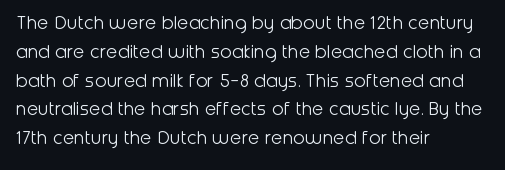
Q: Is the text bold? A: No.
Q: Is the text italic (slanted)? A: No, it is upright.
Q: Is the text underlined? A: No.
Q: How is the paragraph aligned? A: Left-aligned.
Q: Is the spacing between letters normal or unusually wide? A: Normal.
Q: Is the spacing between lines tight, normal or loose? A: Normal.
